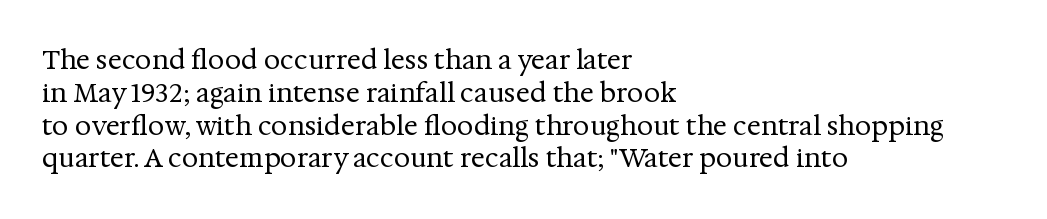
Check the space under the baseline: it is left empty. Posture: upright roman. Is the type heavy? It reads as light-to-regular instead. One-word summary of the alignment: left. The line-height multiplier appears to be the usual default.
